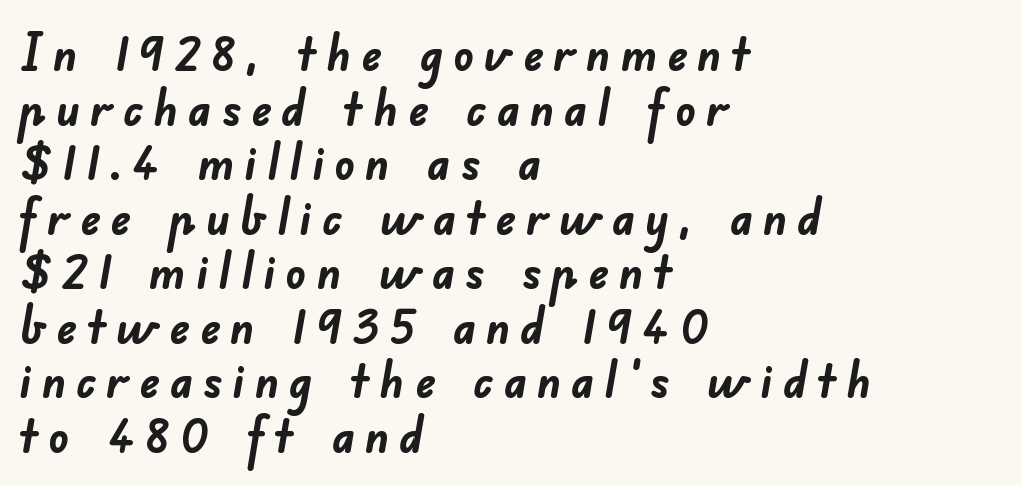
{"serif": "no", "bold": "yes", "weight": "semibold", "width": "normal", "stroke_contrast": "low", "x_height": "small", "monospaced": "no", "underline": "no", "align": "left", "line_spacing": "tight", "line_spacing_ratio": 1.07, "glyph_px": 51}
